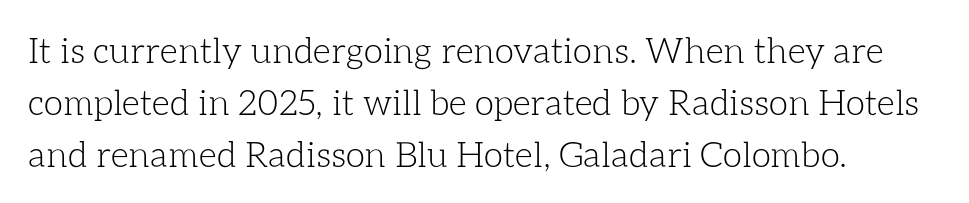
The image shows 35 px light type, upright; set left-aligned, normal line spacing (1.48x), normal letter spacing, not underlined; low stroke contrast and a medium x-height.
